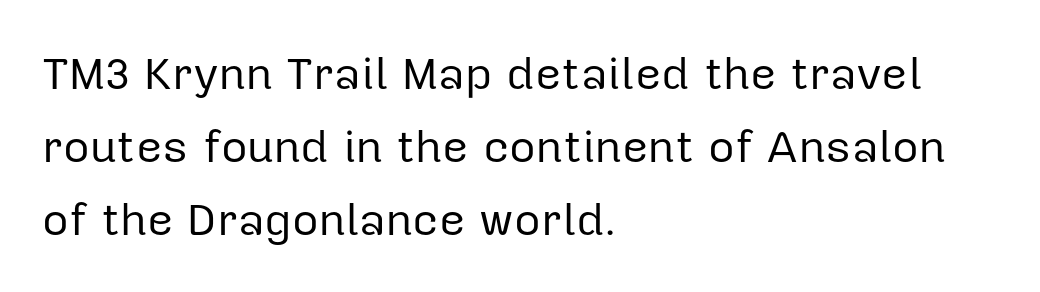
The paragraph has a hard left edge and a soft right edge. Summary of weight: not heavy and not bold. Is this a fixed-width face? No — the glyphs have proportional, varying widths. A roman cut, with each character standing at attention. Regular leading. Honestly, the letter spacing is just normal — you wouldn't notice it.
